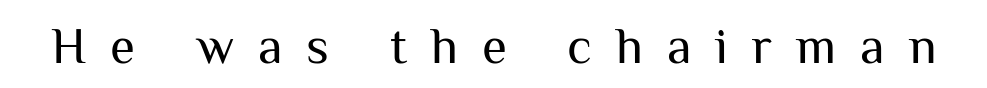
The image shows 51 px regular-weight sans-serif type, upright; set unusually wide letter spacing (+0.47 em), not underlined; medium stroke contrast and a medium x-height.
